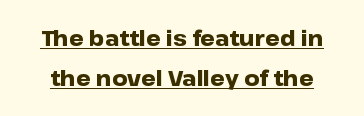
Q: Is the text bold? A: Yes.
Q: Is the text italic (slanted)? A: No, it is upright.
Q: Is the text underlined? A: Yes.
Q: Is the spacing between letters normal or unusually wide? A: Normal.
Q: Is the spacing between lines tight, normal or loose? A: Loose.
